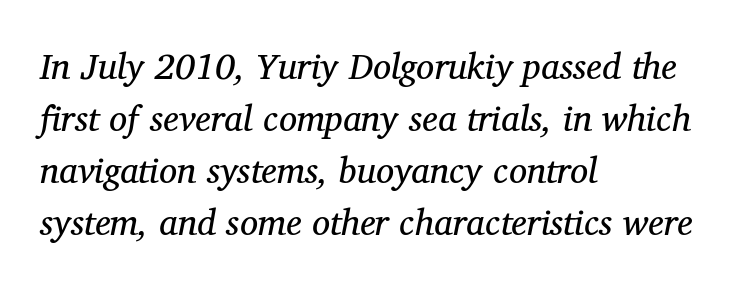
Q: Is the text bold? A: No.
Q: Is the text italic (slanted)? A: Yes, it leans right by about 11 degrees.
Q: Is the typeface a serif or a sans-serif typeface? A: Serif.
Q: Is the text underlined? A: No.
Q: How is the paragraph aligned? A: Left-aligned.
Q: Is the spacing between letters normal or unusually wide? A: Normal.
Q: Is the spacing between lines tight, normal or loose? A: Normal.
Q: Width (condensed, normal, or wide)? A: Normal.
Q: Stroke contrast? A: Medium.
Q: x-height? A: Medium.
Q: Monospaced? A: No.
